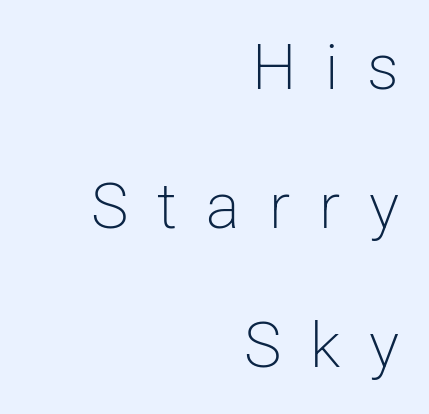
Q: Is the text bold? A: No.
Q: Is the text italic (slanted)? A: No, it is upright.
Q: Is the typeface a serif or a sans-serif typeface? A: Sans-serif.
Q: Is the text underlined? A: No.
Q: How is the paragraph aligned? A: Right-aligned.
Q: Is the spacing between letters normal or unusually wide? A: Unusually wide.
Q: Is the spacing between lines tight, normal or loose? A: Loose.
Q: Width (condensed, normal, or wide)? A: Normal.
Q: Stroke contrast? A: Low.
Q: x-height? A: Medium.
Q: Monospaced? A: No.
